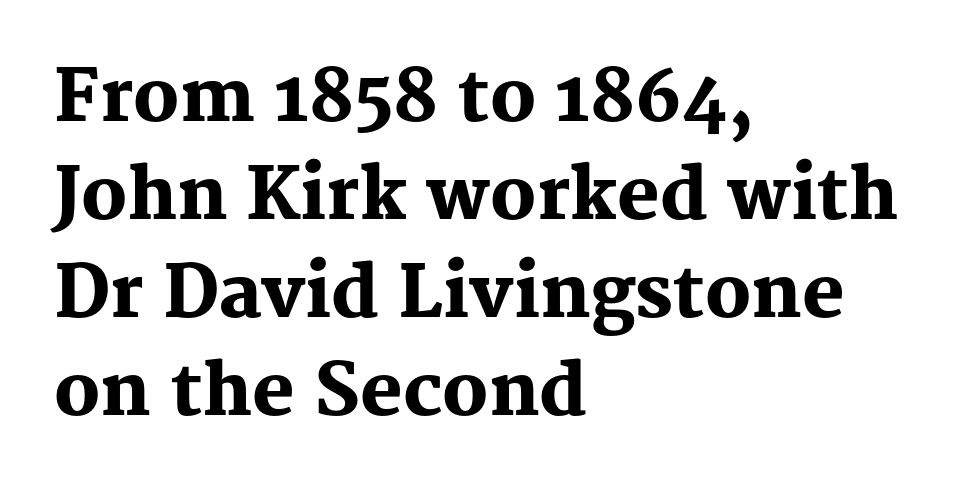
Q: Is the text bold? A: Yes.
Q: Is the text italic (slanted)? A: No, it is upright.
Q: Is the typeface a serif or a sans-serif typeface? A: Serif.
Q: Is the text underlined? A: No.
Q: How is the paragraph aligned? A: Left-aligned.
Q: Is the spacing between letters normal or unusually wide? A: Normal.
Q: Is the spacing between lines tight, normal or loose? A: Normal.
Q: Width (condensed, normal, or wide)? A: Normal.
Q: Stroke contrast? A: Medium.
Q: x-height? A: Medium.
Q: Monospaced? A: No.
